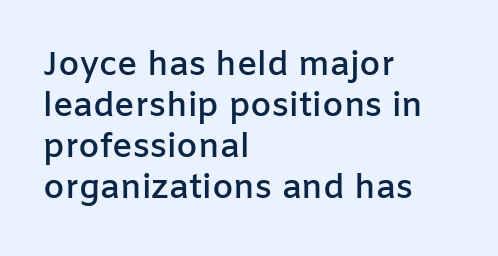
{"serif": "no", "italic": "no", "bold": "semi", "weight": "semibold", "width": "normal", "stroke_contrast": "low", "x_height": "medium", "monospaced": "no", "underline": "no", "align": "left", "line_spacing_ratio": 1.21, "letter_spacing": "normal", "letter_spacing_em": 0.0, "glyph_px": 34}
